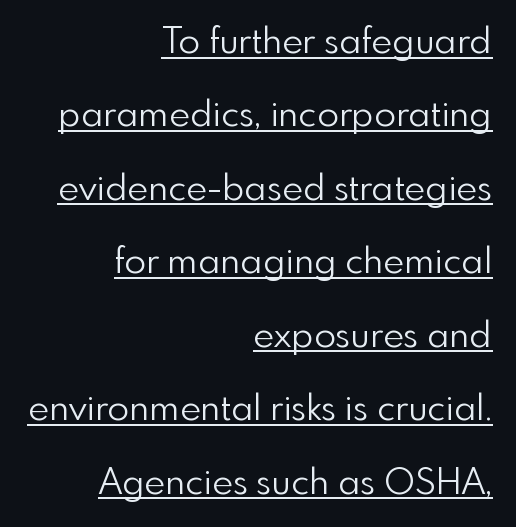
Q: Is the text bold? A: No.
Q: Is the text italic (slanted)? A: No, it is upright.
Q: Is the typeface a serif or a sans-serif typeface? A: Sans-serif.
Q: Is the text underlined? A: Yes.
Q: How is the paragraph aligned? A: Right-aligned.
Q: Is the spacing between letters normal or unusually wide? A: Normal.
Q: Is the spacing between lines tight, normal or loose? A: Loose.
Q: Width (condensed, normal, or wide)? A: Normal.
Q: Stroke contrast? A: Low.
Q: x-height? A: Small.
Q: Monospaced? A: No.
